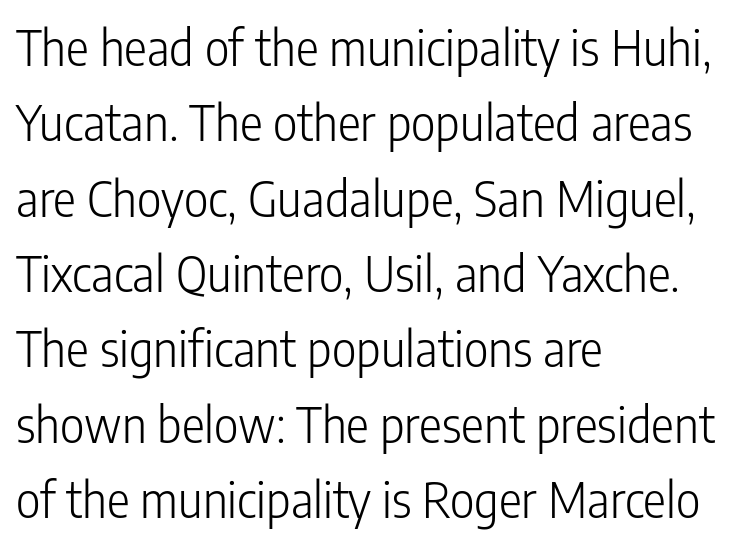
This rendering uses left alignment, leaving the right contour irregular. The type family on display is of the sans-serif kind. Lines of text with bare space underneath. Heaviness? Minimal to ordinary, like unemphasized prose.
